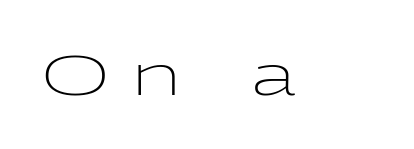
The passage shown is typed in a proportional face where columns would drift. The line texture is sparse and dotted thanks to wide tracking. Type style note: lacks serifs. Letters have the restrained weight of plain body copy at most. Type without underlining.
